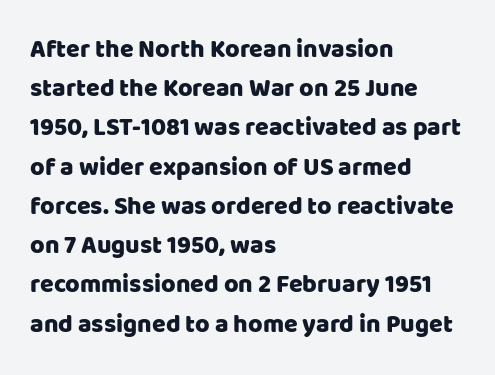
The foot of each line stays bare and open. Upright lettering throughout. Characters follow at the spacing the type designer built in. Line spacing here is normal.
